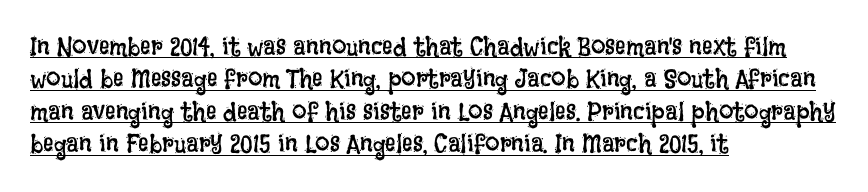
Q: Is the text bold? A: No.
Q: Is the text italic (slanted)? A: No, it is upright.
Q: Is the text underlined? A: Yes.
Q: How is the paragraph aligned? A: Left-aligned.
Q: Is the spacing between letters normal or unusually wide? A: Normal.
Q: Is the spacing between lines tight, normal or loose? A: Normal.
